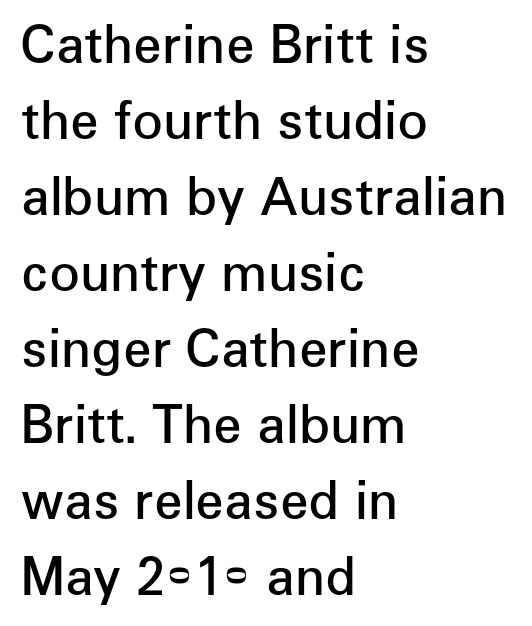
Q: Is the text bold? A: Semi-bold.
Q: Is the text italic (slanted)? A: No, it is upright.
Q: Is the typeface a serif or a sans-serif typeface? A: Sans-serif.
Q: Is the text underlined? A: No.
Q: How is the paragraph aligned? A: Left-aligned.
Q: Is the spacing between letters normal or unusually wide? A: Normal.
Q: Is the spacing between lines tight, normal or loose? A: Normal.
Q: Width (condensed, normal, or wide)? A: Normal.
Q: Stroke contrast? A: Low.
Q: x-height? A: Medium.
Q: Monospaced? A: No.
